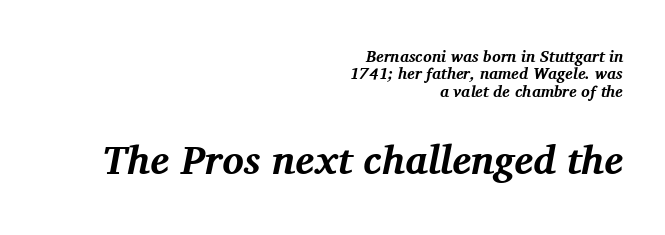
Q: Is the text bold? A: Yes.
Q: Is the text italic (slanted)? A: Yes, it leans right by about 11 degrees.
Q: Is the typeface a serif or a sans-serif typeface? A: Serif.
Q: Is the text underlined? A: No.
Q: How is the paragraph aligned? A: Right-aligned.
Q: Is the spacing between letters normal or unusually wide? A: Normal.
Q: Is the spacing between lines tight, normal or loose? A: Tight.
Q: Which block of text is set in a larger size, the first (top) or the second (bottom)? A: The second (bottom) one.
Q: Width (condensed, normal, or wide)? A: Normal.
Q: Stroke contrast? A: Medium.
Q: x-height? A: Medium.
Q: Monospaced? A: No.
